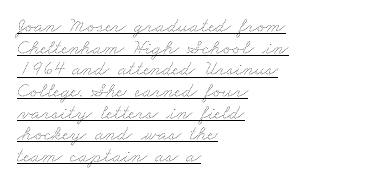
Nobody touched the tracking dial on this one. Honestly, the rows look squashed on top of each other. These glyphs show unthickened strokes, regular width or finer. The paragraph shown leans on its left margin. Every word sits above its own underline.
